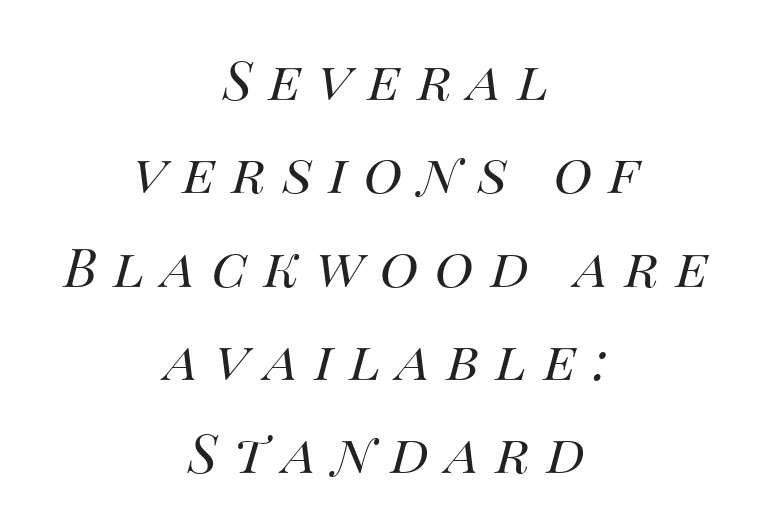
Q: Is the text bold? A: No.
Q: Is the text italic (slanted)? A: Yes, it leans right by about 14 degrees.
Q: Is the text underlined? A: No.
Q: How is the paragraph aligned? A: Centered.
Q: Is the spacing between letters normal or unusually wide? A: Unusually wide.
Q: Width (condensed, normal, or wide)? A: Normal.
Q: Stroke contrast? A: Medium.
Q: x-height? A: Large.
Q: Monospaced? A: No.
